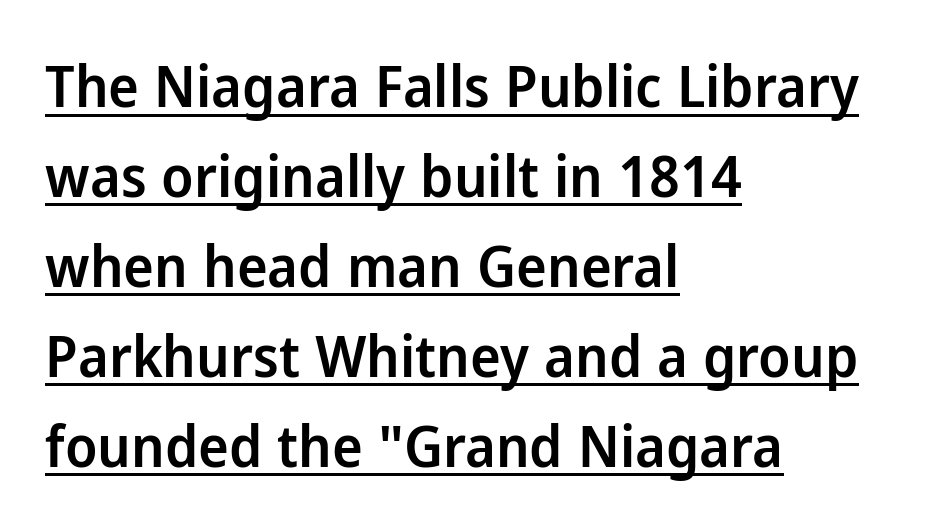
{"serif": "no", "italic": "no", "bold": "semi", "weight": "semibold", "width": "normal", "stroke_contrast": "low", "x_height": "medium", "monospaced": "no", "underline": "yes", "align": "left", "line_spacing": "normal", "line_spacing_ratio": 1.55, "letter_spacing": "normal", "letter_spacing_em": 0.0, "glyph_px": 58}
